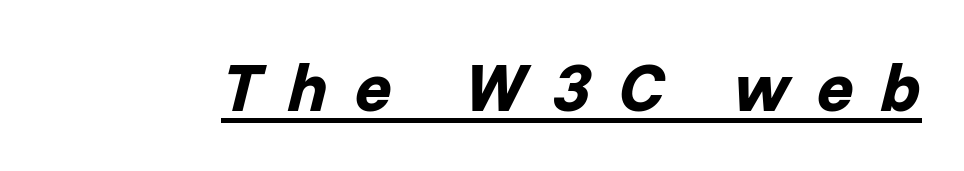
Q: Is the text bold? A: Yes.
Q: Is the text italic (slanted)? A: Yes, it leans right by about 14 degrees.
Q: Is the text underlined? A: Yes.
Q: Is the spacing between letters normal or unusually wide? A: Unusually wide.
Q: Width (condensed, normal, or wide)? A: Normal.
Q: Stroke contrast? A: Low.
Q: x-height? A: Medium.
Q: Monospaced? A: No.
